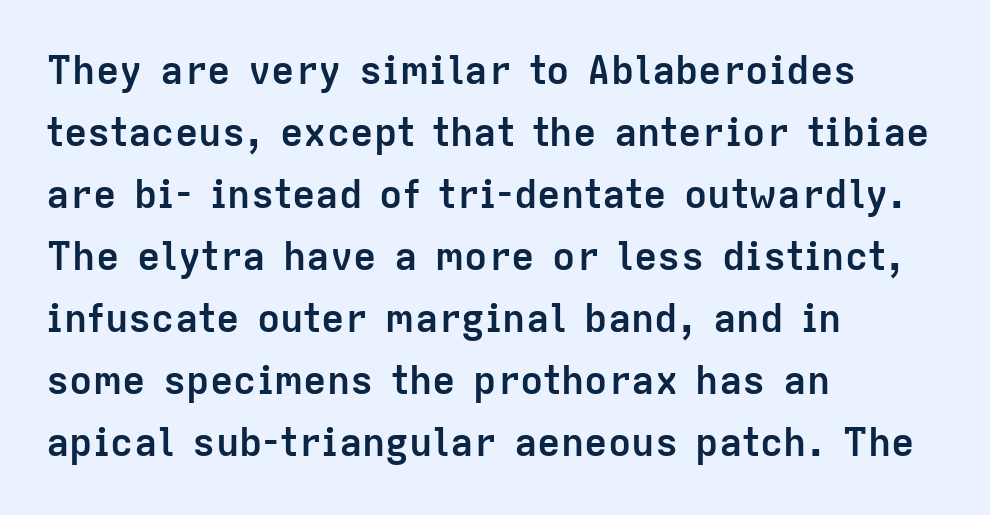
Q: Is the text bold? A: Yes.
Q: Is the text italic (slanted)? A: No, it is upright.
Q: Is the typeface a serif or a sans-serif typeface? A: Sans-serif.
Q: Is the text underlined? A: No.
Q: How is the paragraph aligned? A: Left-aligned.
Q: Is the spacing between letters normal or unusually wide? A: Normal.
Q: Is the spacing between lines tight, normal or loose? A: Normal.
Q: Width (condensed, normal, or wide)? A: Normal.
Q: Stroke contrast? A: Low.
Q: x-height? A: Medium.
Q: Monospaced? A: No.
